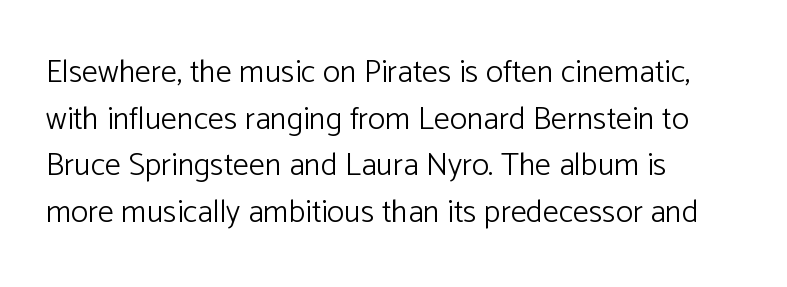
The image shows 32 px light sans-serif type, upright; set left-aligned, normal line spacing (1.46x), normal letter spacing, not underlined; low stroke contrast and a medium x-height.
